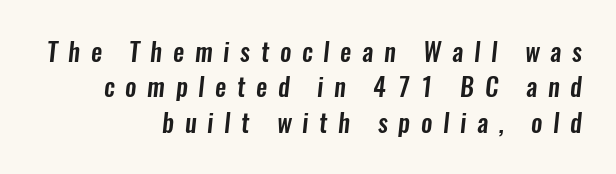
Q: Is the text underlined? A: No.
Q: How is the paragraph aligned? A: Right-aligned.
Q: Is the spacing between letters normal or unusually wide? A: Unusually wide.
Q: Is the spacing between lines tight, normal or loose? A: Normal.
